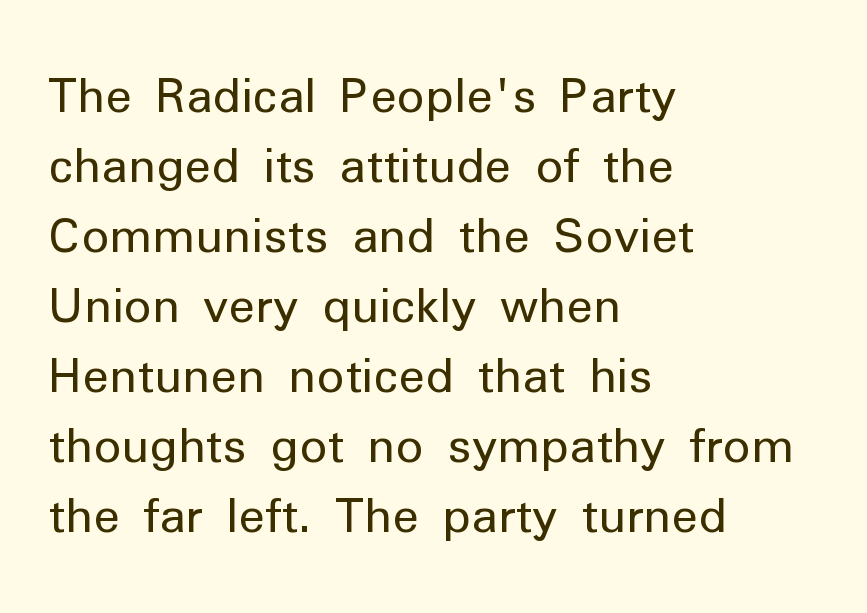
{"serif": "no", "italic": "no", "bold": "no", "weight": "regular", "width": "normal", "stroke_contrast": "low", "x_height": "medium", "monospaced": "no", "underline": "no", "align": "left", "line_spacing": "normal", "line_spacing_ratio": 1.49, "letter_spacing": "normal", "letter_spacing_em": 0.0, "glyph_px": 47}
